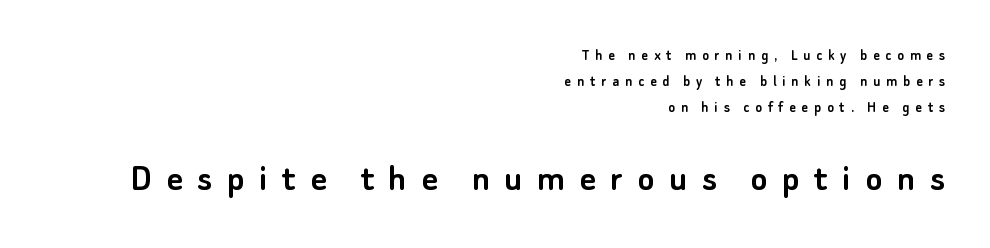
Q: Is the text italic (slanted)? A: No, it is upright.
Q: Is the typeface a serif or a sans-serif typeface? A: Sans-serif.
Q: Is the text underlined? A: No.
Q: How is the paragraph aligned? A: Right-aligned.
Q: Is the spacing between letters normal or unusually wide? A: Unusually wide.
Q: Is the spacing between lines tight, normal or loose? A: Normal.
Q: Which block of text is set in a larger size, the first (top) or the second (bottom)? A: The second (bottom) one.
Q: Width (condensed, normal, or wide)? A: Normal.
Q: Stroke contrast? A: Low.
Q: x-height? A: Small.
Q: Monospaced? A: No.
